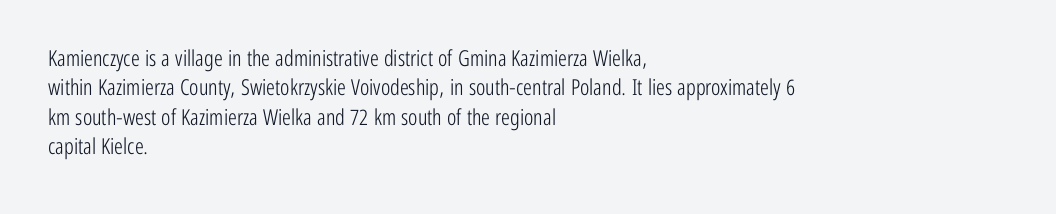
Q: Is the text bold? A: No.
Q: Is the text italic (slanted)? A: No, it is upright.
Q: Is the text underlined? A: No.
Q: How is the paragraph aligned? A: Left-aligned.
Q: Is the spacing between letters normal or unusually wide? A: Normal.
Q: Is the spacing between lines tight, normal or loose? A: Normal.
